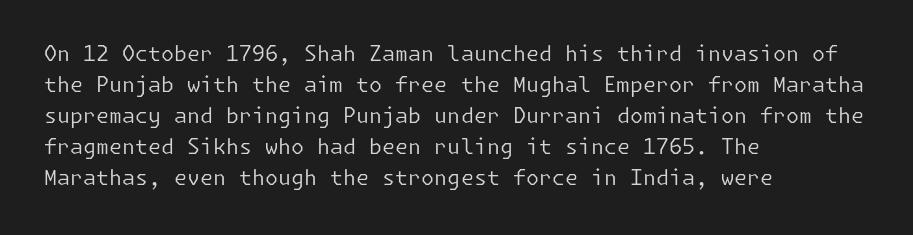
No chunkiness to these letters — they're not bold. The area under the type is left untouched. This rendering uses left alignment, leaving the right contour irregular. The font's upright variant was chosen for this text. Compared with typical body copy, the letter spacing here is the same.
